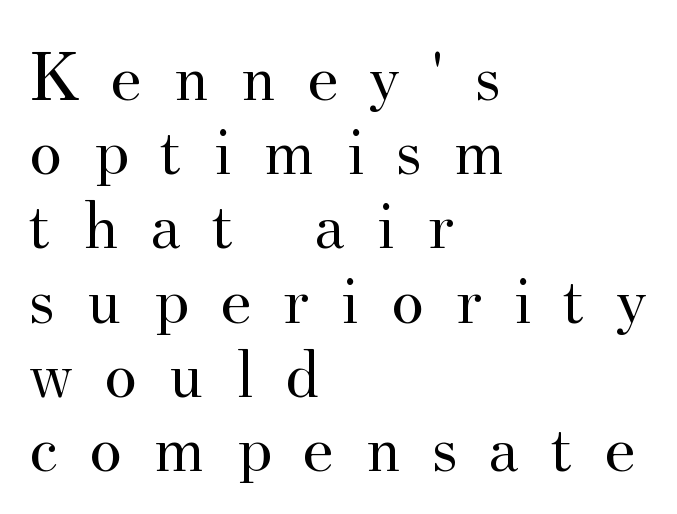
The image shows 70 px regular-weight serif type, upright; set left-aligned, tight line spacing (1.06x), unusually wide letter spacing (+0.45 em), not underlined; medium stroke contrast and a small x-height.
